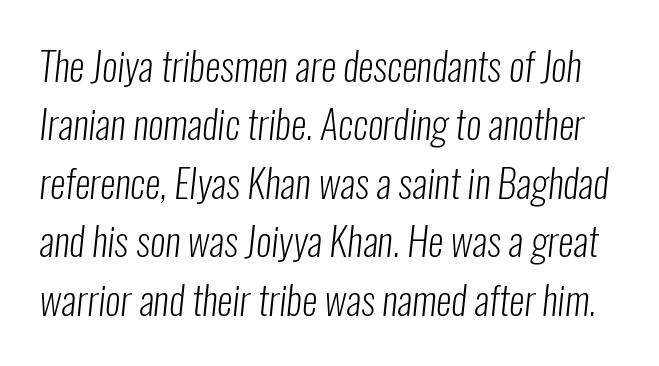
The image shows 39 px light, condensed sans-serif type; set normal line spacing (1.5x), normal letter spacing, not underlined; low stroke contrast and a medium x-height.
